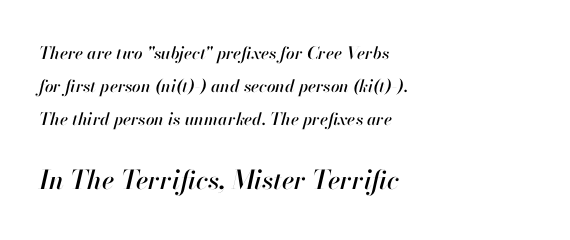
{"italic": "yes", "lean": "right", "slant_degrees": 13, "underline": "no", "align": "left", "line_spacing": "loose", "line_spacing_ratio": 1.95, "letter_spacing": "normal", "letter_spacing_em": 0.0, "larger_block": "second", "size_ratio": 1.53, "glyph_px": 26}
